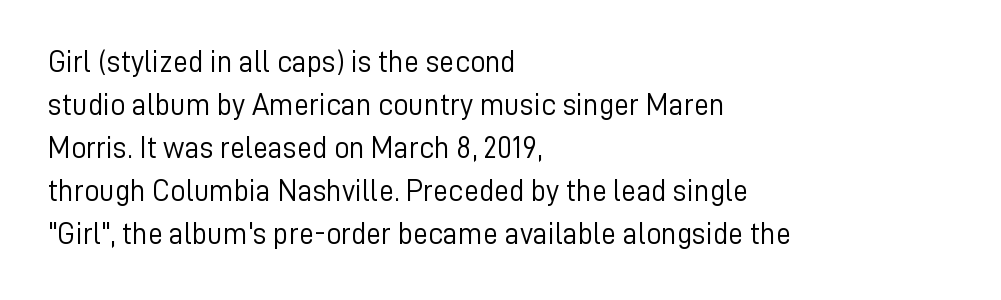
Q: Is the text bold? A: No.
Q: Is the text italic (slanted)? A: No, it is upright.
Q: Is the typeface a serif or a sans-serif typeface? A: Sans-serif.
Q: Is the text underlined? A: No.
Q: How is the paragraph aligned? A: Left-aligned.
Q: Is the spacing between letters normal or unusually wide? A: Normal.
Q: Is the spacing between lines tight, normal or loose? A: Normal.
Q: Width (condensed, normal, or wide)? A: Normal.
Q: Stroke contrast? A: Low.
Q: x-height? A: Medium.
Q: Monospaced? A: No.
